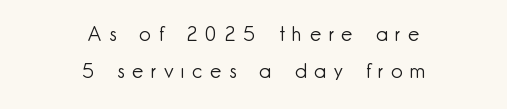
Q: Is the text bold? A: No.
Q: Is the text italic (slanted)? A: No, it is upright.
Q: Is the text underlined? A: No.
Q: How is the paragraph aligned? A: Centered.
Q: Is the spacing between letters normal or unusually wide? A: Unusually wide.
